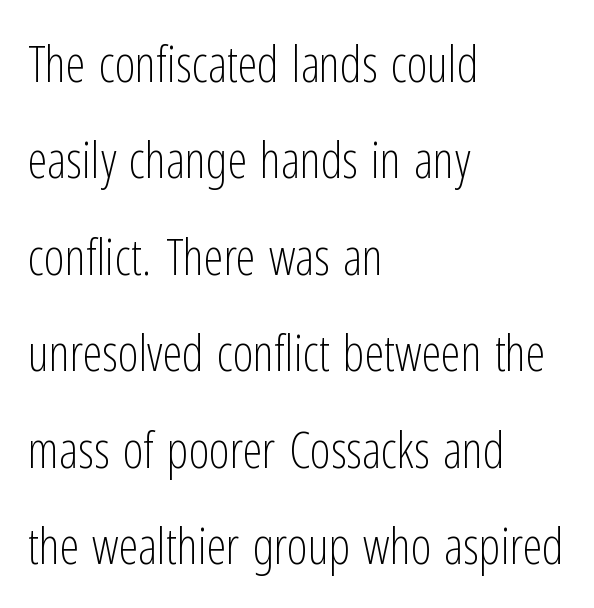
Students, observe: this is what heavily led, spacious text looks like. Caption: face not bold, strokes unweighted. Ascenders rise straight up at ninety degrees. Which margin do the lines hug? The left one — the right edge is uneven.
